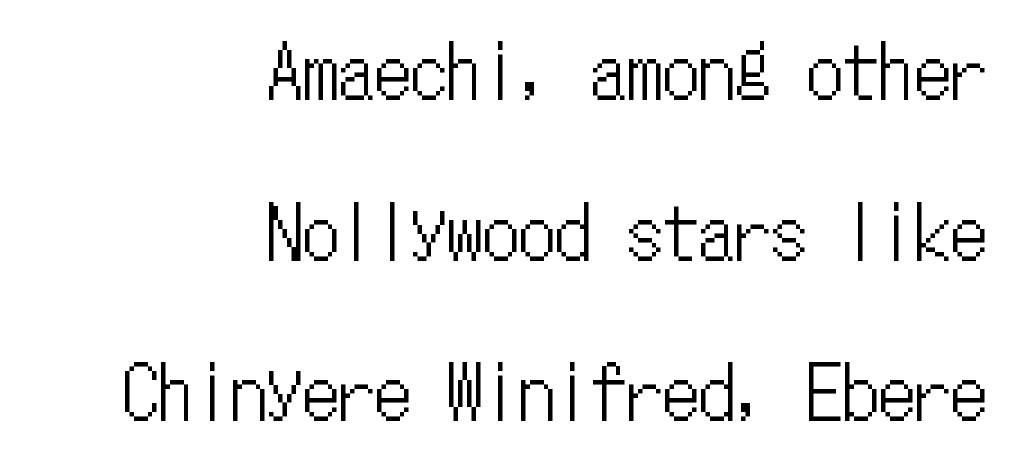
The image shows 72 px condensed type, upright, monospaced; set right-aligned, loose line spacing (2.23x), normal letter spacing, not underlined; low stroke contrast and a medium x-height.
